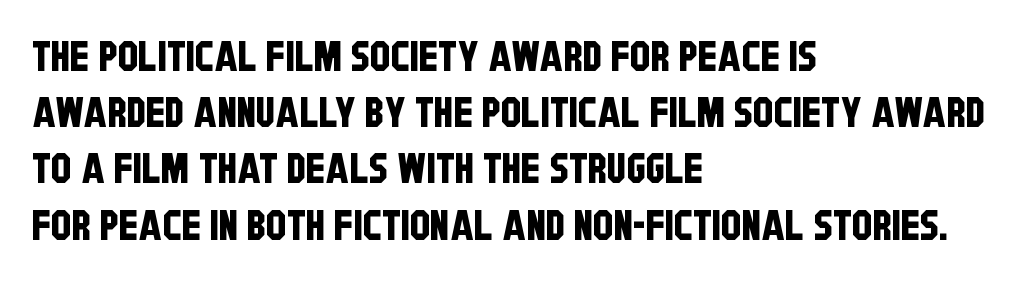
The image shows 41 px condensed sans-serif type; set left-aligned, normal line spacing (1.37x), normal letter spacing, not underlined; low stroke contrast and a large x-height.
